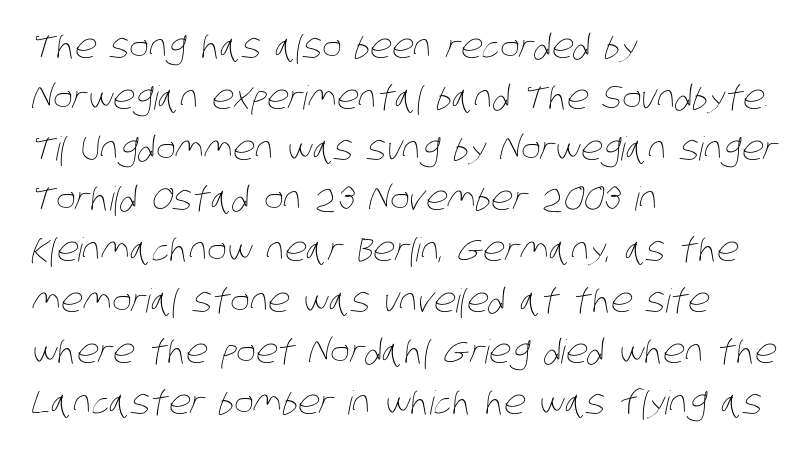
Q: Is the text bold? A: No.
Q: Is the text underlined? A: No.
Q: How is the paragraph aligned? A: Left-aligned.
Q: Is the spacing between letters normal or unusually wide? A: Normal.
Q: Is the spacing between lines tight, normal or loose? A: Normal.
Q: Width (condensed, normal, or wide)? A: Condensed.
Q: Stroke contrast? A: Low.
Q: x-height? A: Large.
Q: Monospaced? A: No.
